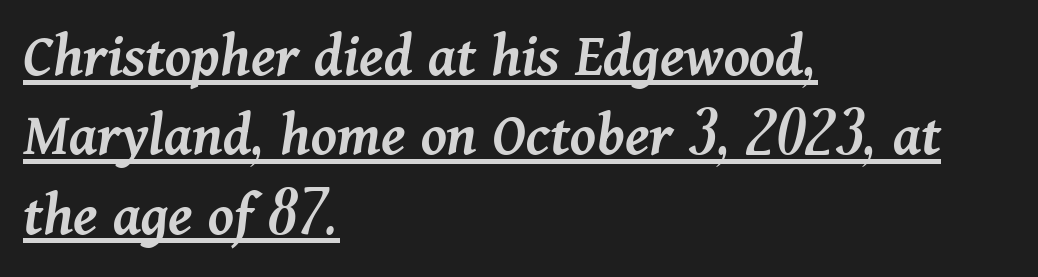
The image shows 63 px semibold type, italic (leaning right); set left-aligned, normal line spacing (1.26x), normal letter spacing, underlined; medium stroke contrast and a medium x-height.
